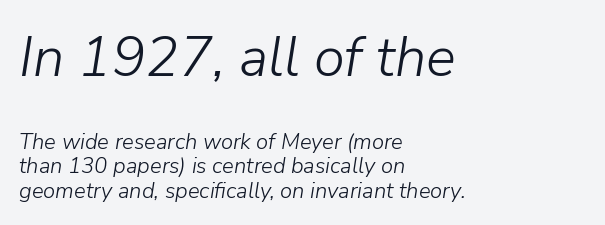
Q: Is the text bold? A: No.
Q: Is the text italic (slanted)? A: Yes, it leans right by about 9 degrees.
Q: Is the text underlined? A: No.
Q: How is the paragraph aligned? A: Left-aligned.
Q: Is the spacing between letters normal or unusually wide? A: Normal.
Q: Is the spacing between lines tight, normal or loose? A: Tight.
Q: Which block of text is set in a larger size, the first (top) or the second (bottom)? A: The first (top) one.
Q: Width (condensed, normal, or wide)? A: Normal.
Q: Stroke contrast? A: Low.
Q: x-height? A: Medium.
Q: Monospaced? A: No.
